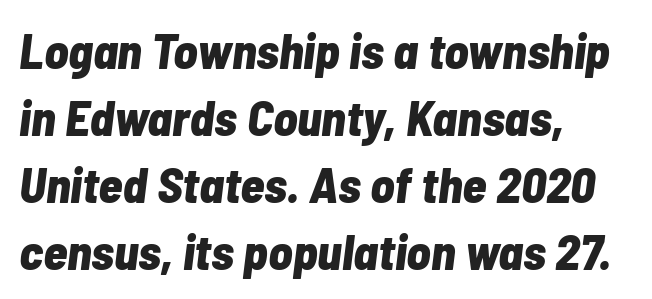
Q: Is the text bold? A: Yes.
Q: Is the text italic (slanted)? A: Yes, it leans right by about 7 degrees.
Q: Is the text underlined? A: No.
Q: How is the paragraph aligned? A: Left-aligned.
Q: Is the spacing between letters normal or unusually wide? A: Normal.
Q: Is the spacing between lines tight, normal or loose? A: Normal.
Q: Width (condensed, normal, or wide)? A: Condensed.
Q: Stroke contrast? A: Low.
Q: x-height? A: Medium.
Q: Monospaced? A: No.
